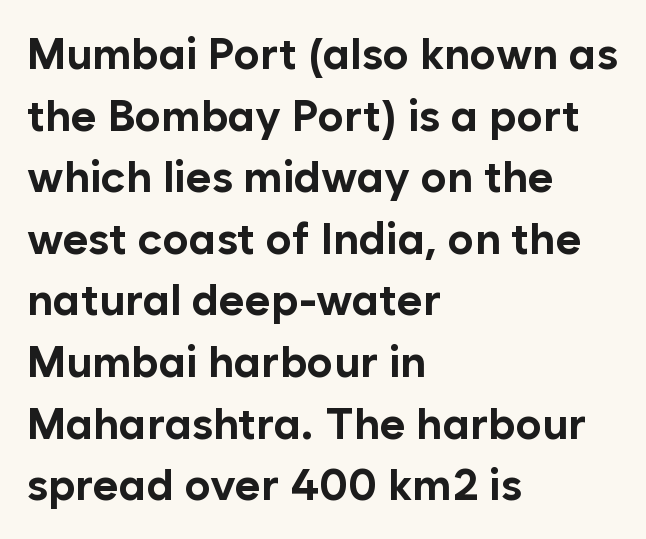
Unlike italic type, these characters show no tilt at all. The space directly below the letters is spotless. Varying glyph widths throughout — classic text-font behaviour. Plenty of ink on the page — the face is bold. The ragged edge is on the right, which tells us the setting is flush left.
